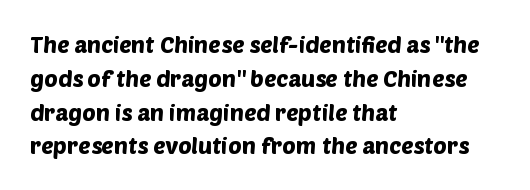
Q: Is the text underlined? A: No.
Q: How is the paragraph aligned? A: Left-aligned.
Q: Is the spacing between letters normal or unusually wide? A: Normal.
Q: Is the spacing between lines tight, normal or loose? A: Normal.
